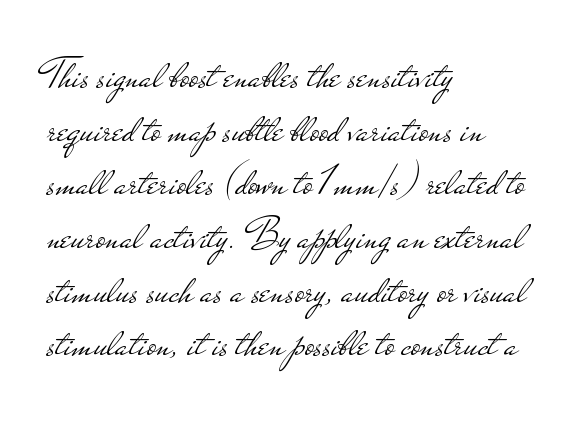
How are the letters spaced? Ordinarily, with no added tracking. A clean baseline with only descenders dipping below it. These lines are set flush left with a ragged right edge. Stroke mass is kept to a normal reading level or below. These lines are rendered in a variable-pitch font.
